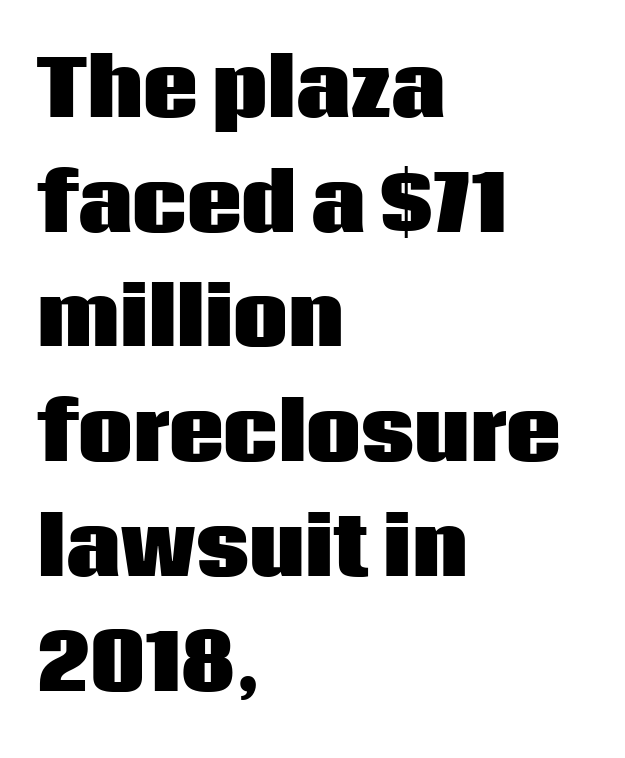
Q: Is the text bold? A: Yes.
Q: Is the text italic (slanted)? A: No, it is upright.
Q: Is the typeface a serif or a sans-serif typeface? A: Sans-serif.
Q: Is the text underlined? A: No.
Q: How is the paragraph aligned? A: Left-aligned.
Q: Is the spacing between letters normal or unusually wide? A: Normal.
Q: Is the spacing between lines tight, normal or loose? A: Normal.
Q: Width (condensed, normal, or wide)? A: Normal.
Q: Stroke contrast? A: Low.
Q: x-height? A: Large.
Q: Monospaced? A: No.
